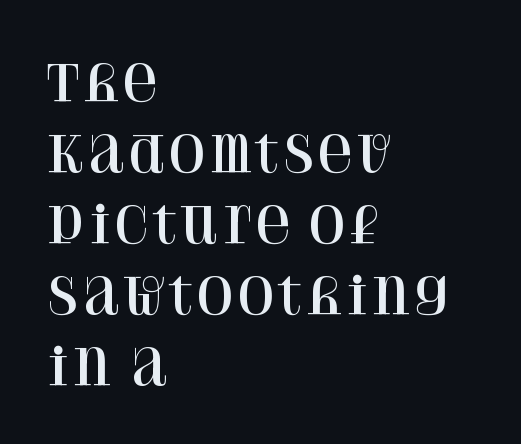
If you drew a line through each stem, it would be perfectly vertical. Font category for this specimen: serif. Proportional: the letters do not fall into vertical columns. The passage shown is not underscored anywhere. This sample uses plain, unmodified letter spacing. The typesetter chose a ragged-right arrangement here.
